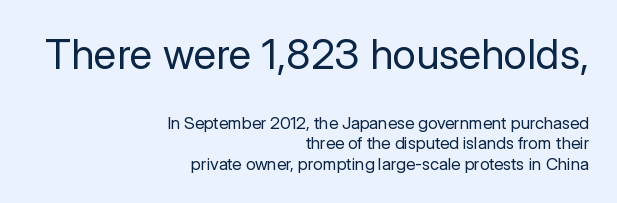
The image shows 42 px regular-weight sans-serif type, upright; set right-aligned, line spacing 1.2x, normal letter spacing, not underlined; the first (top) block is 2.47x larger; low stroke contrast and a medium x-height.
